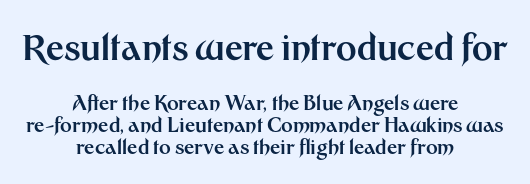
Q: Is the text bold? A: Yes.
Q: Is the text italic (slanted)? A: No, it is upright.
Q: Is the typeface a serif or a sans-serif typeface? A: Sans-serif.
Q: Is the text underlined? A: No.
Q: How is the paragraph aligned? A: Centered.
Q: Is the spacing between letters normal or unusually wide? A: Normal.
Q: Is the spacing between lines tight, normal or loose? A: Tight.
Q: Which block of text is set in a larger size, the first (top) or the second (bottom)? A: The first (top) one.
Q: Width (condensed, normal, or wide)? A: Normal.
Q: Stroke contrast? A: Medium.
Q: x-height? A: Medium.
Q: Monospaced? A: No.
